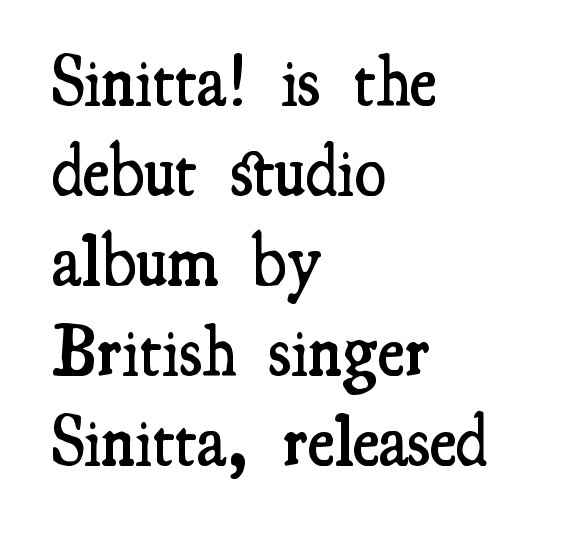
The image shows 72 px semibold, condensed serif type, upright; set left-aligned, normal line spacing (1.25x), normal letter spacing, not underlined; medium stroke contrast and a small x-height.
